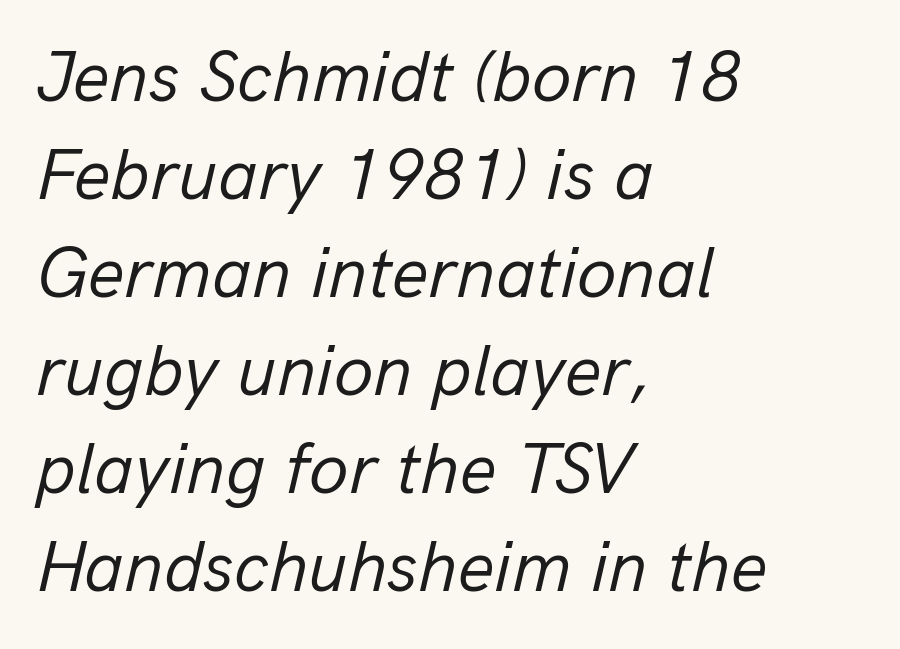
{"italic": "yes", "lean": "right", "slant_degrees": 13, "bold": "no", "weight": "regular", "width": "normal", "stroke_contrast": "low", "x_height": "medium", "monospaced": "no", "underline": "no", "align": "left", "line_spacing": "normal", "line_spacing_ratio": 1.36, "letter_spacing": "normal", "letter_spacing_em": 0.0, "glyph_px": 72}
